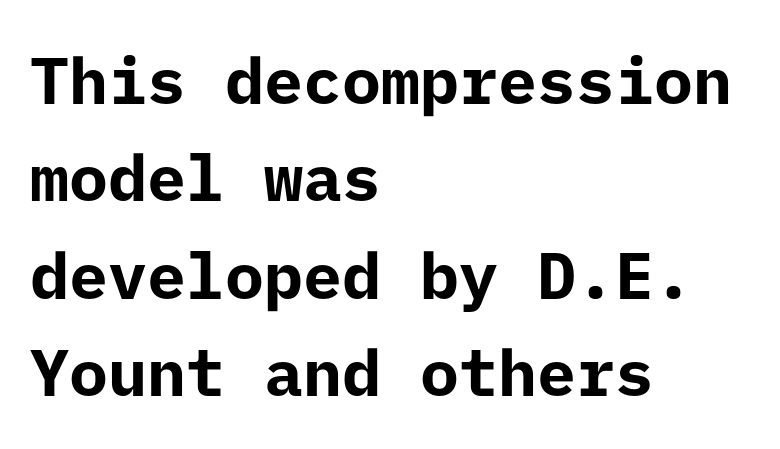
Q: Is the text bold? A: Yes.
Q: Is the text italic (slanted)? A: No, it is upright.
Q: Is the typeface a serif or a sans-serif typeface? A: Sans-serif.
Q: Is the text underlined? A: No.
Q: How is the paragraph aligned? A: Left-aligned.
Q: Is the spacing between letters normal or unusually wide? A: Normal.
Q: Is the spacing between lines tight, normal or loose? A: Normal.
Q: Width (condensed, normal, or wide)? A: Normal.
Q: Stroke contrast? A: Low.
Q: x-height? A: Medium.
